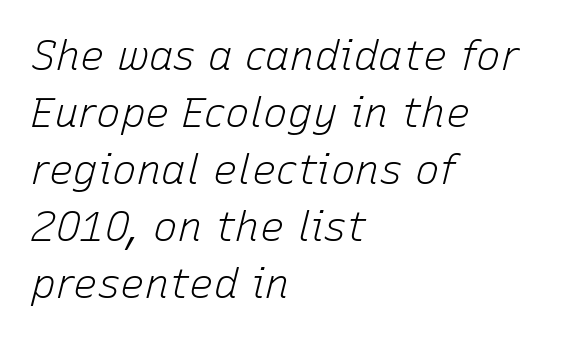
The image shows 41 px light type, italic (leaning right); set left-aligned, normal line spacing (1.39x), normal letter spacing, not underlined; low stroke contrast and a medium x-height.
